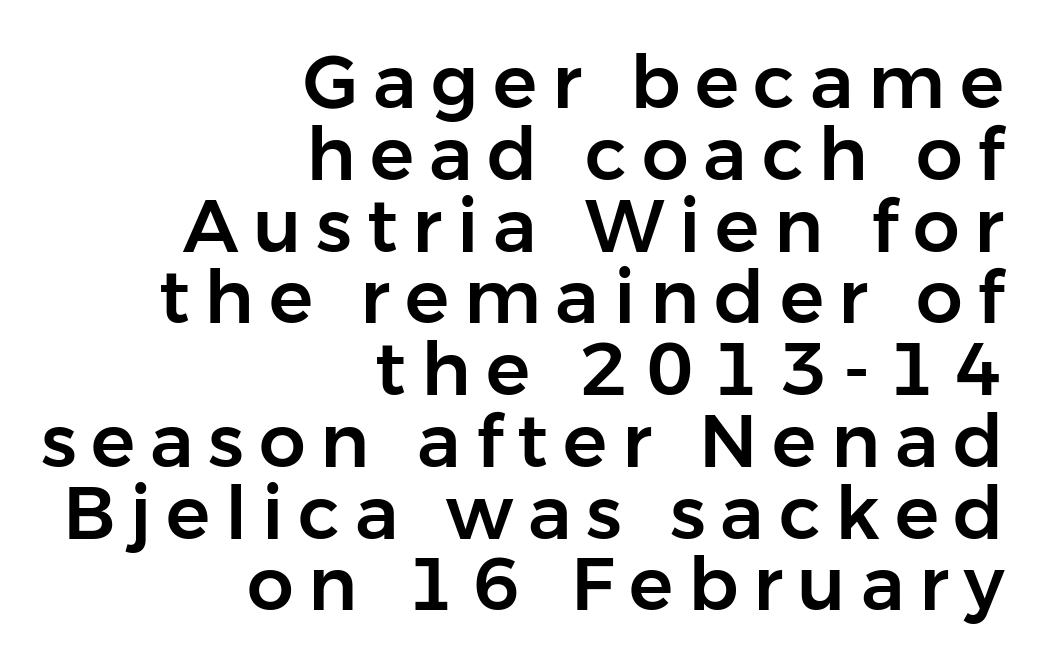
Q: Is the text italic (slanted)? A: No, it is upright.
Q: Is the typeface a serif or a sans-serif typeface? A: Sans-serif.
Q: Is the text underlined? A: No.
Q: How is the paragraph aligned? A: Right-aligned.
Q: Is the spacing between letters normal or unusually wide? A: Unusually wide.
Q: Is the spacing between lines tight, normal or loose? A: Tight.
Q: Width (condensed, normal, or wide)? A: Normal.
Q: Stroke contrast? A: Low.
Q: x-height? A: Medium.
Q: Monospaced? A: No.
